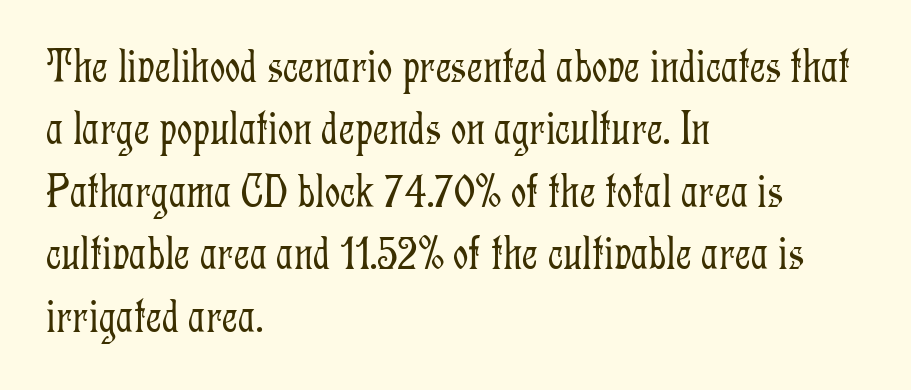
{"serif": "yes", "italic": "no", "bold": "no", "weight": "light", "width": "condensed", "stroke_contrast": "low", "x_height": "medium", "monospaced": "no", "underline": "no", "align": "left", "line_spacing": "normal", "line_spacing_ratio": 1.3, "letter_spacing": "normal", "letter_spacing_em": 0.0, "glyph_px": 48}
